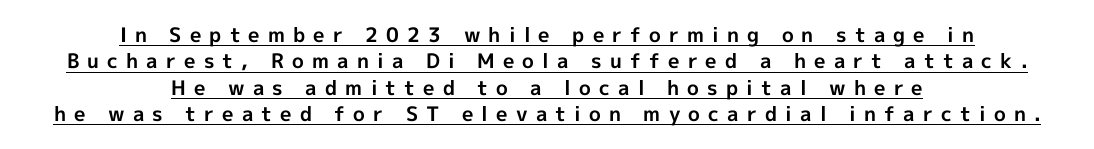
Q: Is the text bold? A: Yes.
Q: Is the text italic (slanted)? A: No, it is upright.
Q: Is the text underlined? A: Yes.
Q: How is the paragraph aligned? A: Centered.
Q: Is the spacing between letters normal or unusually wide? A: Unusually wide.
Q: Is the spacing between lines tight, normal or loose? A: Normal.
